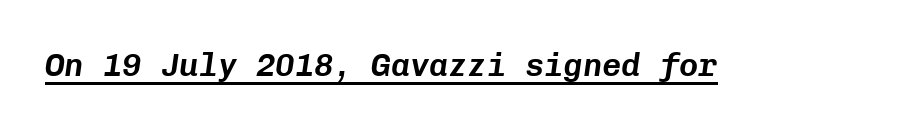
Q: Is the text italic (slanted)? A: Yes, it leans right by about 8 degrees.
Q: Is the text underlined? A: Yes.
Q: Is the spacing between letters normal or unusually wide? A: Normal.
Q: Width (condensed, normal, or wide)? A: Normal.
Q: Stroke contrast? A: Low.
Q: x-height? A: Medium.
Q: Monospaced? A: Yes.
